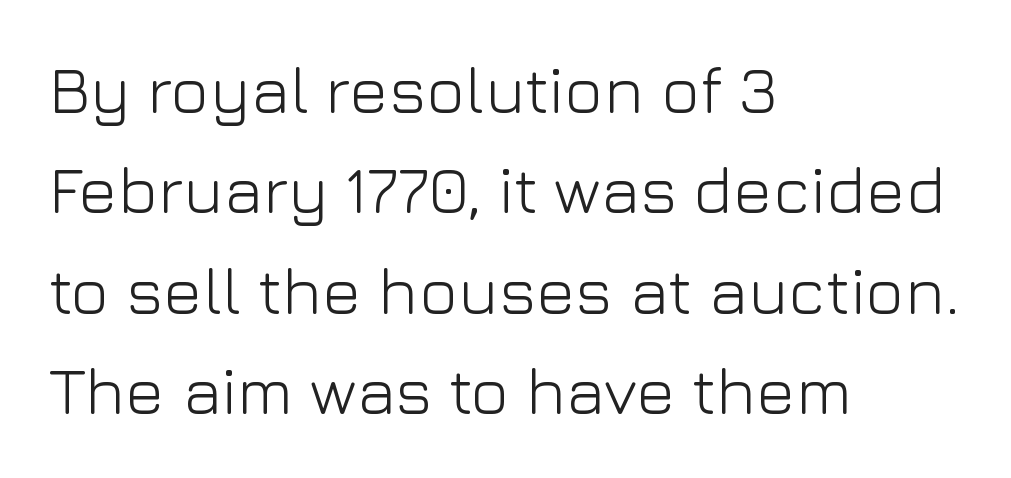
Caption: multi-line text, flush left, ragged right. Stems here are at most as thick as an everyday book face. Each letter's strokes conclude bluntly, with no projecting serifs. Summary of vertical rhythm: regular, with standard interline spacing.
